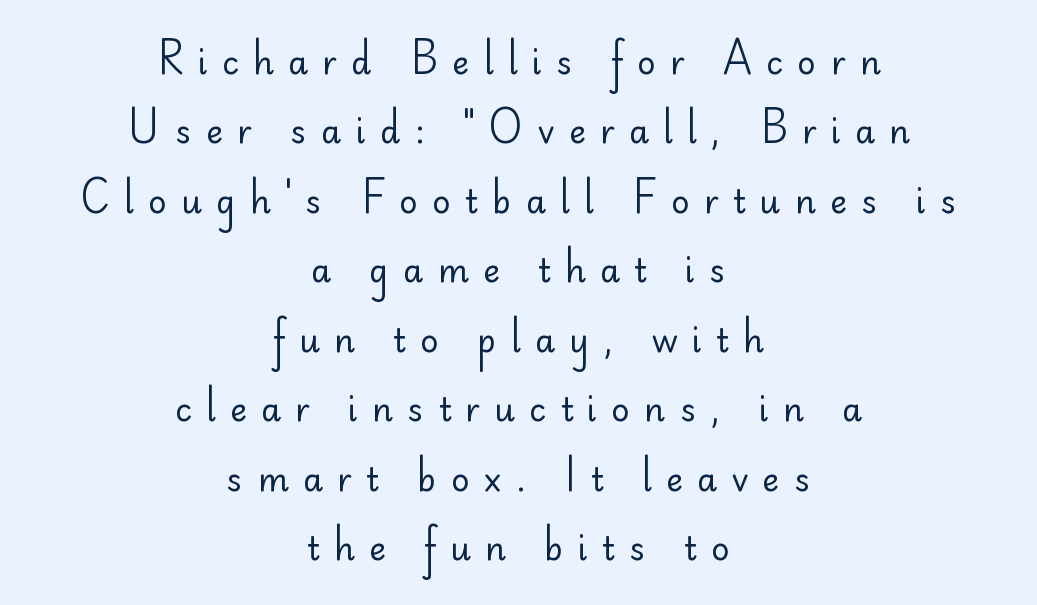
{"serif": "no", "italic": "no", "bold": "no", "weight": "regular", "width": "normal", "stroke_contrast": "low", "x_height": "small", "monospaced": "no", "underline": "no", "align": "center", "line_spacing": "loose", "line_spacing_ratio": 2.17, "letter_spacing": "wide", "letter_spacing_em": 0.45, "glyph_px": 32}
